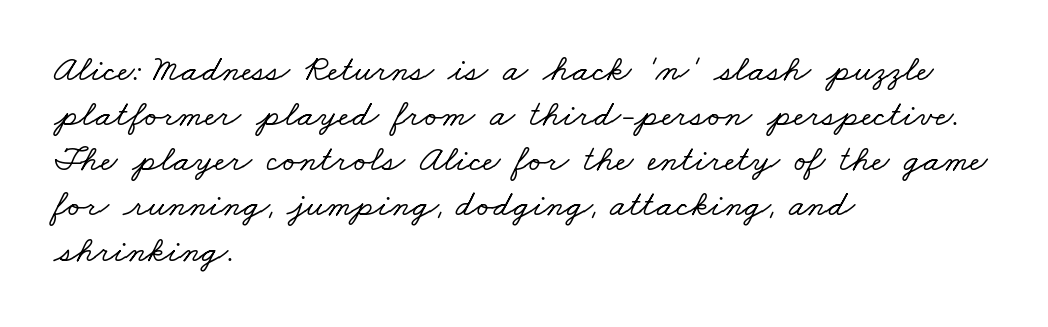
The image shows 37 px wide serif type; set left-aligned, line spacing 1.22x, normal letter spacing, not underlined; low stroke contrast and a small x-height.
